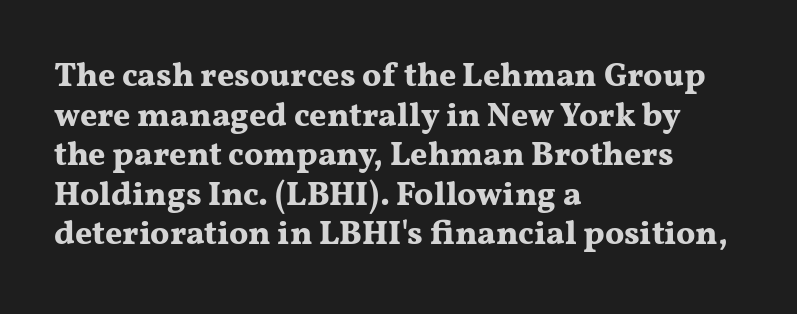
The image shows 33 px bold, wide serif type, upright; set left-aligned, line spacing 1.2x, normal letter spacing, not underlined; medium stroke contrast and a medium x-height.
